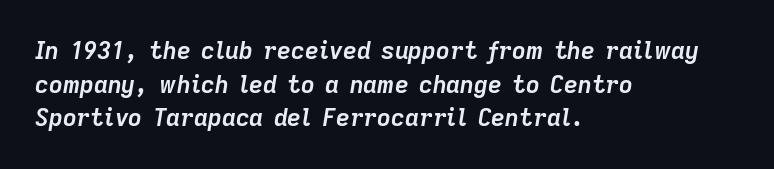
{"italic": "yes", "lean": "right", "slant_degrees": 9, "bold": "yes", "underline": "no", "align": "left", "line_spacing": "normal", "line_spacing_ratio": 1.4, "letter_spacing": "normal", "letter_spacing_em": 0.0, "glyph_px": 24}
